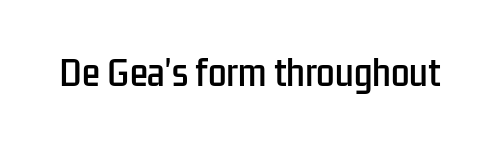
Q: Is the text italic (slanted)? A: No, it is upright.
Q: Is the typeface a serif or a sans-serif typeface? A: Sans-serif.
Q: Is the text underlined? A: No.
Q: Is the spacing between letters normal or unusually wide? A: Normal.
Q: Width (condensed, normal, or wide)? A: Condensed.
Q: Stroke contrast? A: Low.
Q: x-height? A: Medium.
Q: Monospaced? A: No.
